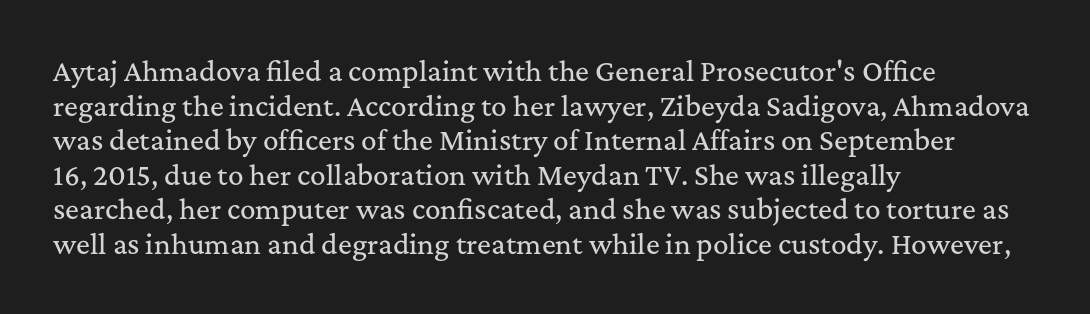
{"italic": "no", "underline": "no", "align": "left", "line_spacing": "normal", "line_spacing_ratio": 1.33, "letter_spacing": "normal", "letter_spacing_em": 0.0, "glyph_px": 26}
